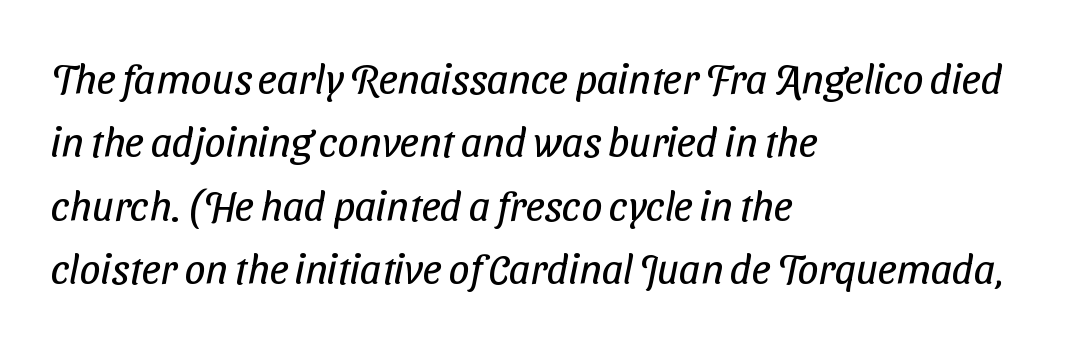
Q: Is the text bold? A: No.
Q: Is the typeface a serif or a sans-serif typeface? A: Sans-serif.
Q: Is the text underlined? A: No.
Q: How is the paragraph aligned? A: Left-aligned.
Q: Is the spacing between letters normal or unusually wide? A: Normal.
Q: Is the spacing between lines tight, normal or loose? A: Normal.
Q: Width (condensed, normal, or wide)? A: Condensed.
Q: Stroke contrast? A: Low.
Q: x-height? A: Medium.
Q: Monospaced? A: No.
